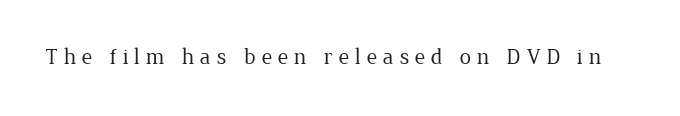
The image shows 23 px text type, upright; set unusually wide letter spacing (+0.25 em), not underlined.
